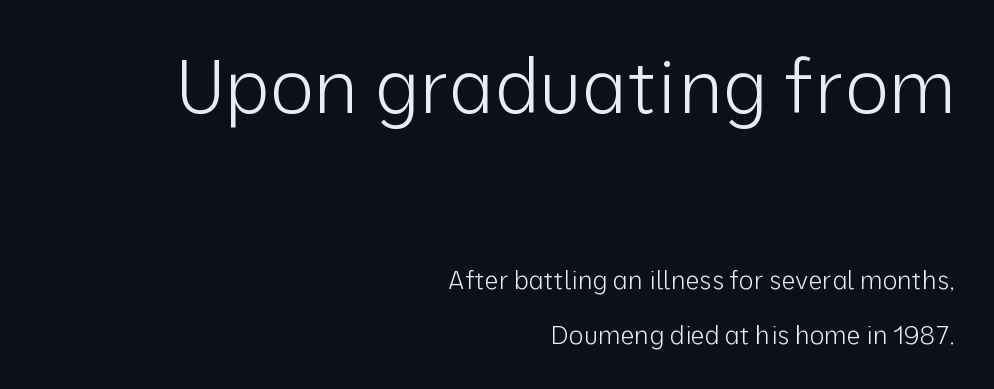
{"serif": "no", "italic": "no", "bold": "no", "weight": "light", "width": "normal", "stroke_contrast": "low", "x_height": "medium", "monospaced": "no", "underline": "no", "align": "right", "line_spacing": "loose", "line_spacing_ratio": 2.21, "letter_spacing": "normal", "letter_spacing_em": 0.0, "larger_block": "first", "size_ratio": 3.0, "glyph_px": 75}
